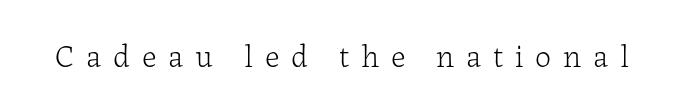
{"serif": "yes", "italic": "no", "bold": "no", "weight": "light", "width": "normal", "stroke_contrast": "low", "x_height": "medium", "monospaced": "no", "underline": "no", "letter_spacing": "wide", "letter_spacing_em": 0.37, "glyph_px": 32}
